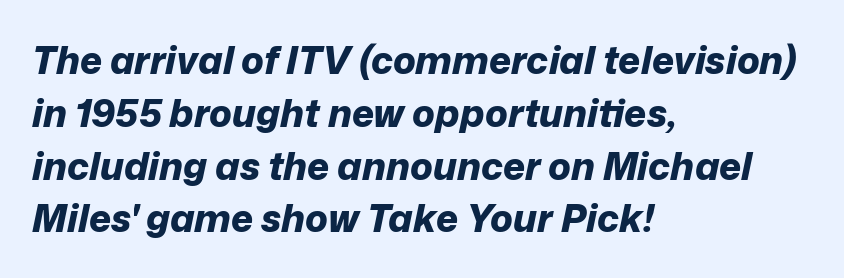
Q: Is the text bold? A: Yes.
Q: Is the text italic (slanted)? A: Yes, it leans right by about 12 degrees.
Q: Is the text underlined? A: No.
Q: How is the paragraph aligned? A: Left-aligned.
Q: Is the spacing between letters normal or unusually wide? A: Normal.
Q: Is the spacing between lines tight, normal or loose? A: Normal.
Q: Width (condensed, normal, or wide)? A: Normal.
Q: Stroke contrast? A: Low.
Q: x-height? A: Medium.
Q: Monospaced? A: No.
